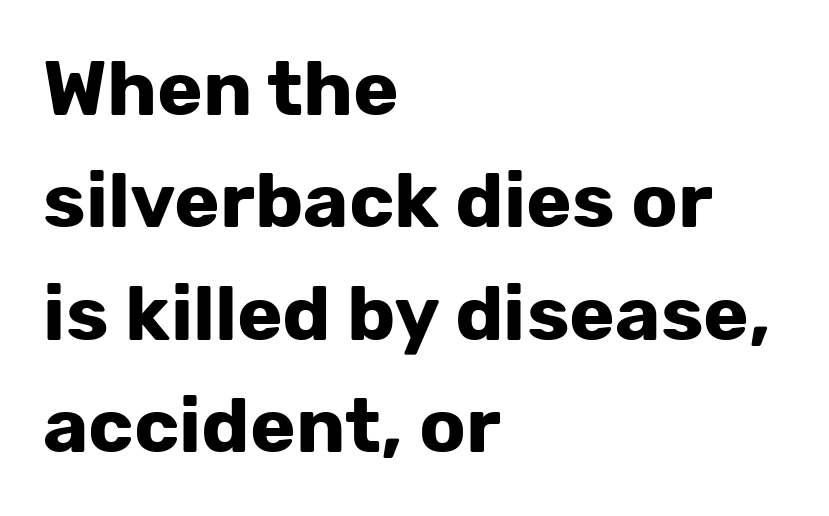
Note the varied advance widths — an 'i' is clearly narrower than an 'm'. Each new line begins a customary step beneath the previous one. What kind of face is this? One without serifs — a sans. Is the type bold? Yes — the strokes are clearly thick and heavy. Unlike italic type, these characters show no tilt at all. What stands out about the letter spacing? Nothing — it is the standard amount.
